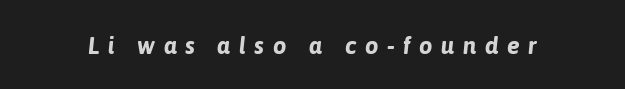
Q: Is the text bold? A: Yes.
Q: Is the text italic (slanted)? A: Yes, it leans right by about 6 degrees.
Q: Is the text underlined? A: No.
Q: Is the spacing between letters normal or unusually wide? A: Unusually wide.
